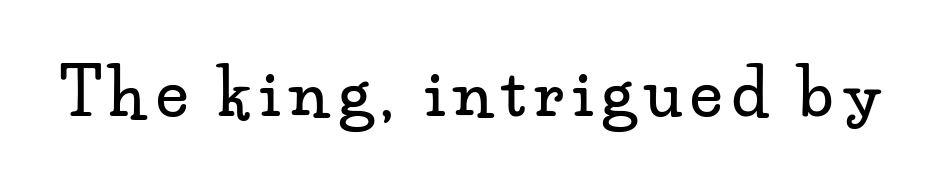
{"serif": "yes", "italic": "no", "width": "wide", "stroke_contrast": "low", "x_height": "small", "monospaced": "no", "underline": "no", "glyph_px": 64}
